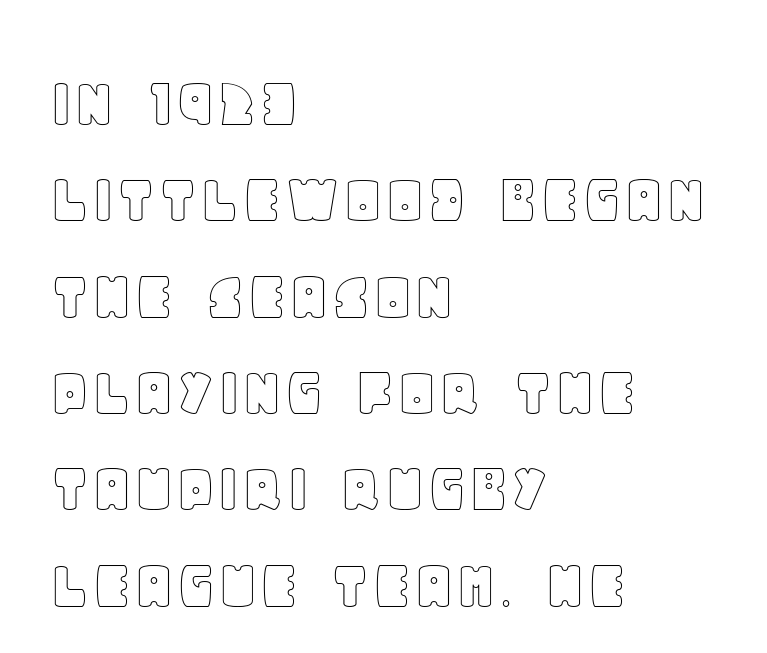
Has an underline been added? It has not. Unlike italic type, these characters show no tilt at all. You could not count columns in this text — the font is proportionally spaced. The lines are quadded left. Caption: standard tracking, unaltered. The rendering uses a moderate line-height, typical for paragraphs.
